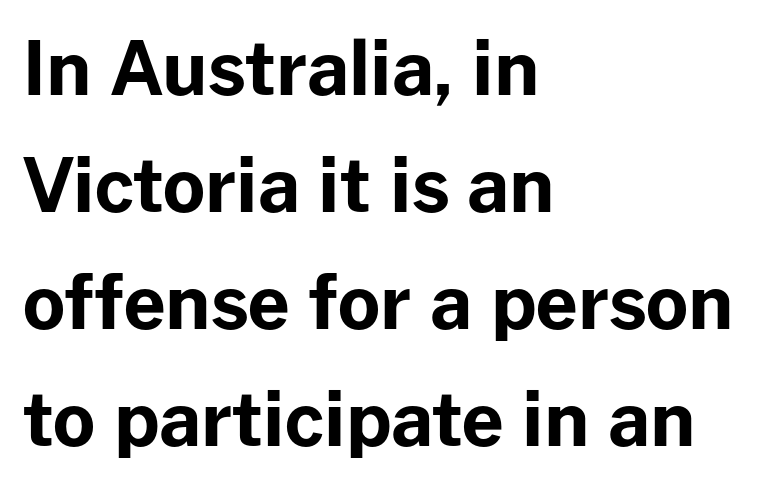
Clear beneath every line of the passage. Check where the strokes stop: nothing finishes them off — pure sans. Proportional: the letters do not fall into vertical columns. Upright lettering throughout.
